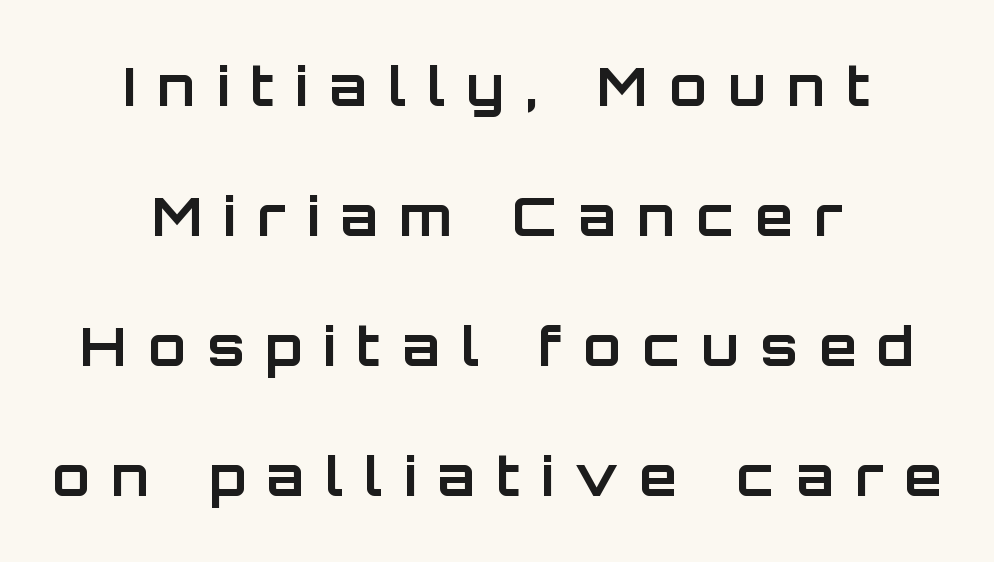
The image shows 54 px bold sans-serif type, upright; set centered, loose line spacing (2.41x), unusually wide letter spacing (+0.4 em), not underlined; low stroke contrast and a large x-height.
